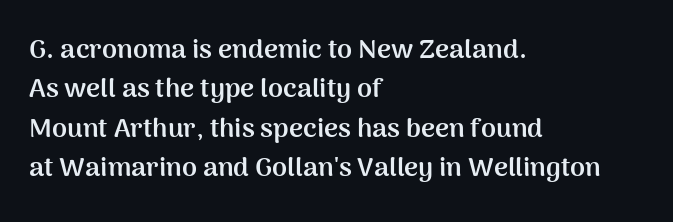
Q: Is the text bold? A: Yes.
Q: Is the text italic (slanted)? A: No, it is upright.
Q: Is the text underlined? A: No.
Q: How is the paragraph aligned? A: Left-aligned.
Q: Is the spacing between letters normal or unusually wide? A: Normal.
Q: Is the spacing between lines tight, normal or loose? A: Normal.
